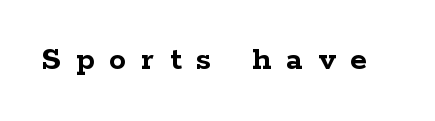
Typographically, this falls in the serif category. On the weight axis this lands at bold, roughly 700. Plain, unruled lines of type. The axis of the letterforms is exactly vertical. Here the glyphs are tracked loosely, breaking word shapes into spaced letters.
